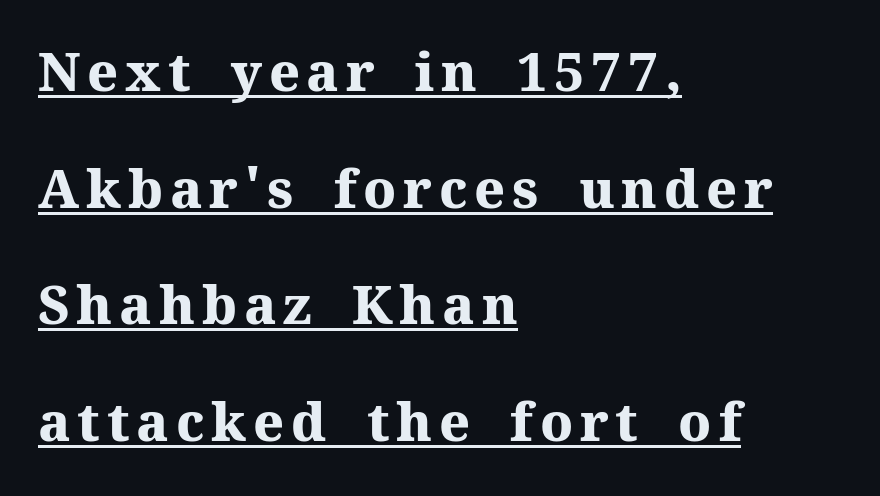
The image shows 53 px heavy serif type, upright; set left-aligned, loose line spacing (2.2x), underlined; medium stroke contrast and a medium x-height.
